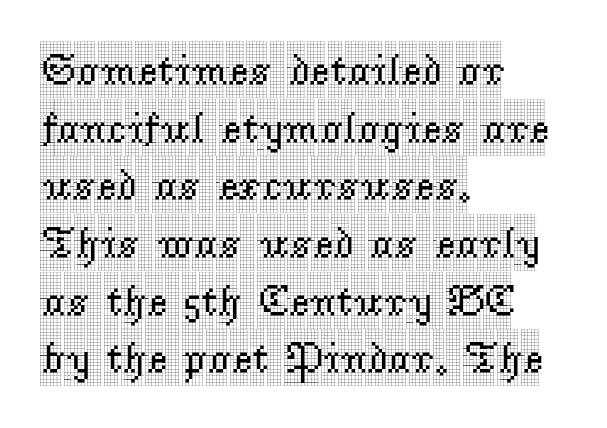
{"serif": "yes", "italic": "no", "width": "condensed", "x_height": "large", "monospaced": "no", "underline": "no", "align": "left", "line_spacing": "normal", "line_spacing_ratio": 1.31, "letter_spacing": "normal", "letter_spacing_em": 0.0, "glyph_px": 44}
